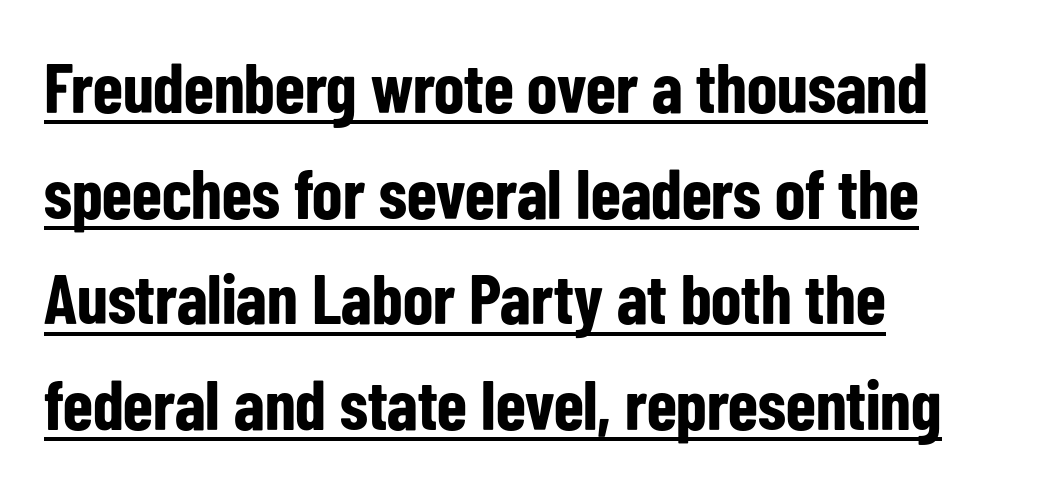
Proportional: the letters do not fall into vertical columns. In terms of letterspacing, this is plain default setting. A normal amount of white space separates one row of letters from the next. Horizontally, the lines are justified to the leading edge only. The rendering uses a bold face; every stroke is thick and dark.
